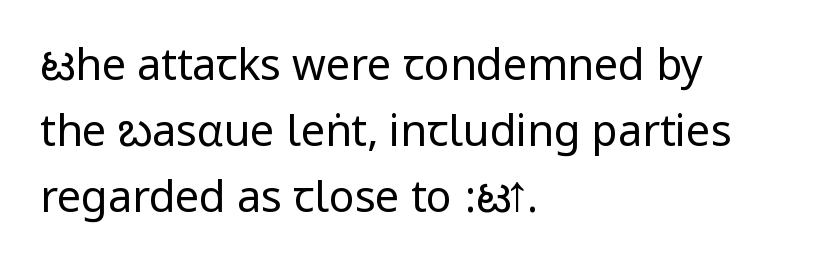
Look at the bottom of the vertical strokes: they stop flat, with no serifs. Horizontal alignment here is leftward, the default for most running prose. Stems here are at most as thick as an everyday book face. Vertical spacing — default.
